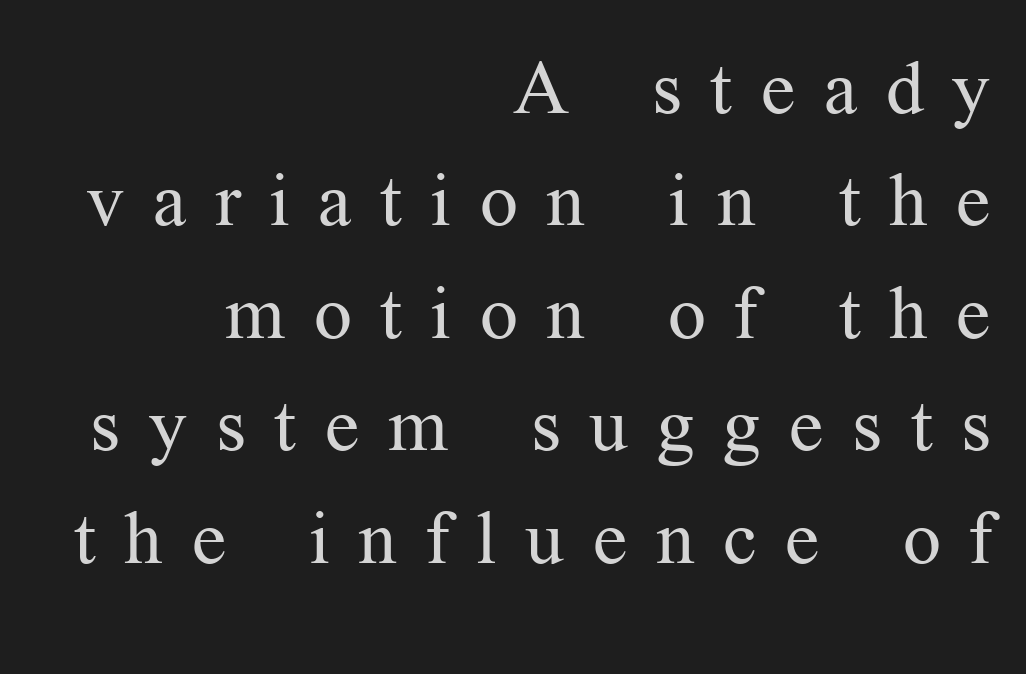
The image shows 75 px regular-weight serif type, upright; set right-aligned, normal line spacing (1.5x), unusually wide letter spacing (+0.38 em), not underlined; medium stroke contrast and a medium x-height.
